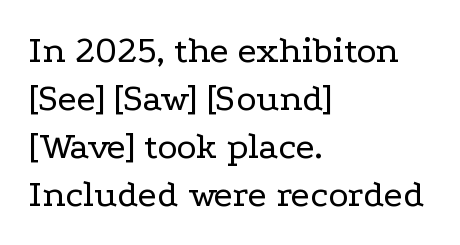
The image shows 38 px regular-weight, wide serif type, upright; set left-aligned, normal line spacing (1.26x), normal letter spacing, not underlined; low stroke contrast and a medium x-height.
